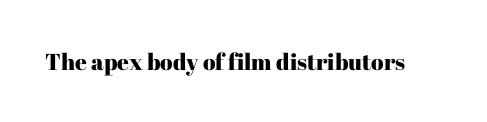
Q: Is the text italic (slanted)? A: No, it is upright.
Q: Is the text underlined? A: No.
Q: Is the spacing between letters normal or unusually wide? A: Normal.
